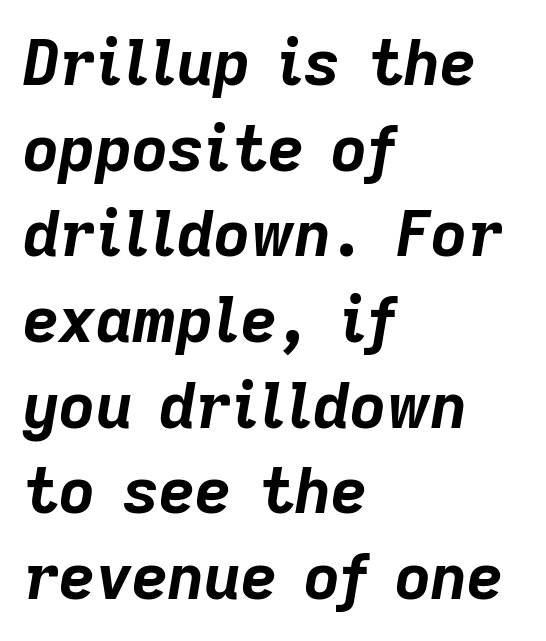
The image shows 63 px bold type, italic (leaning right); set left-aligned, normal line spacing (1.36x), normal letter spacing, not underlined; low stroke contrast and a medium x-height.
